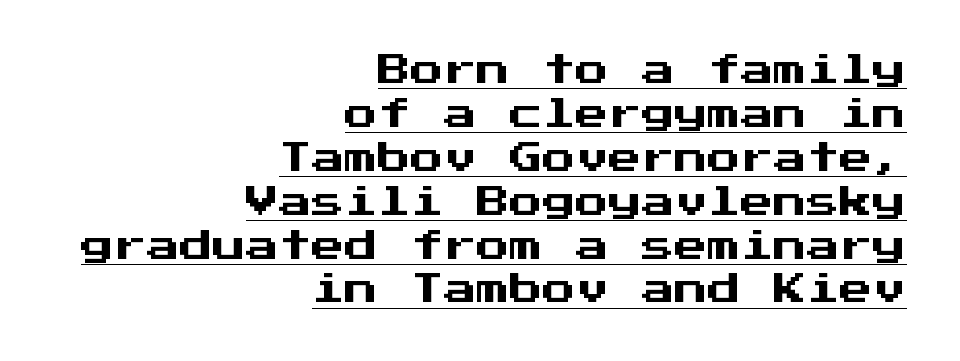
A typesetter would label this face a sans. A baseline rule has been typeset under these characters. Here the designer chose a console-style face with uniform glyph widths. Leading: standard. The letterforms sit shoulder to shoulder at normal distance.
